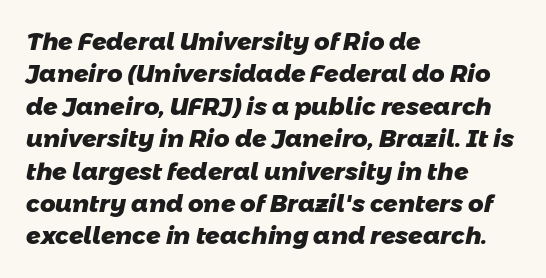
Q: Is the text bold? A: Yes.
Q: Is the text underlined? A: No.
Q: How is the paragraph aligned? A: Left-aligned.
Q: Is the spacing between letters normal or unusually wide? A: Normal.
Q: Is the spacing between lines tight, normal or loose? A: Normal.
